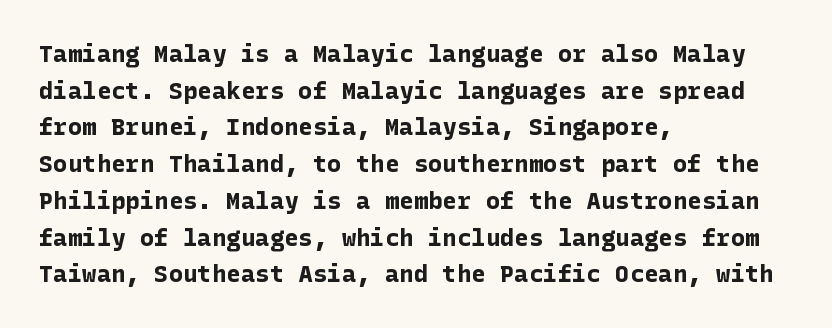
A typesetter would call this zero additional tracking. The letters stand upright; this is a roman face. Regular leading. The passage is arranged the way most books set body copy — flush left. Rule under the text: the space is simply empty. Strokes here are thick enough to call this a true bold.
